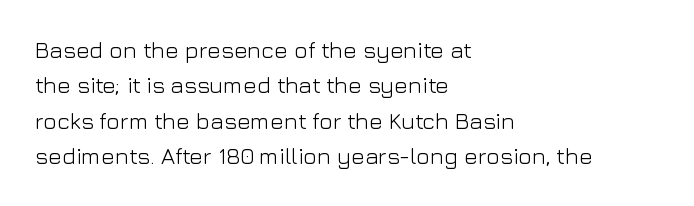
{"italic": "no", "bold": "no", "underline": "no", "align": "left", "line_spacing": "normal", "line_spacing_ratio": 1.54, "letter_spacing": "normal", "letter_spacing_em": 0.0, "glyph_px": 23}
